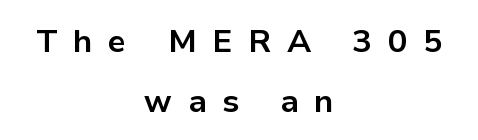
Someone cranked the tracking dial way up on this one. The passage shown is typed in a proportional face where columns would drift. Posture: vertical. Check the space under the baseline: it is left empty. The glyphs have the mass of a bold cut.
